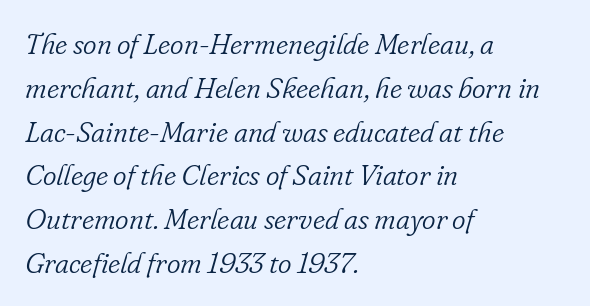
{"serif": "yes", "italic": "yes", "lean": "right", "slant_degrees": 16, "bold": "no", "weight": "light", "width": "normal", "stroke_contrast": "low", "x_height": "small", "monospaced": "no", "underline": "no", "align": "left", "line_spacing": "normal", "line_spacing_ratio": 1.51, "letter_spacing": "normal", "letter_spacing_em": 0.0, "glyph_px": 29}
